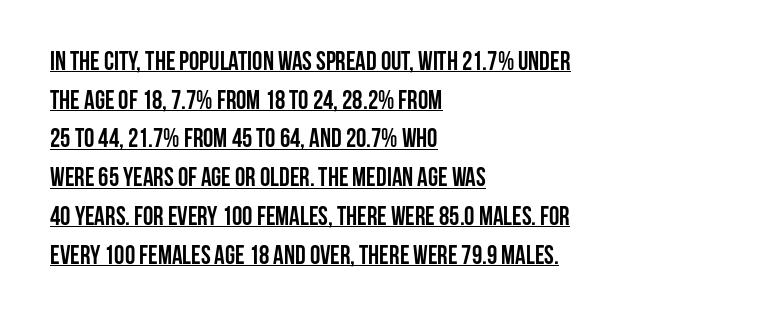
Each word holds together tightly as a unit, with standard inter-letter gaps. The specimen reads as upright at a glance. The strokes are fattened all the way to bold. Does the leading feel generous? No, just average. The lines are quadded left. Does a line run under the words? Yes, clearly.
